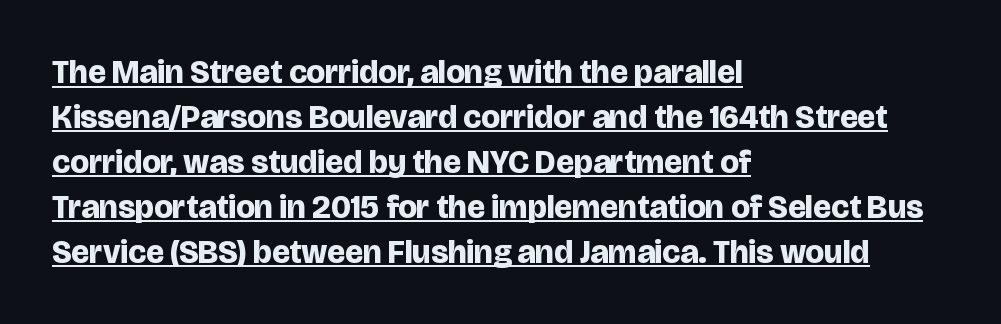
The image shows 33 px bold sans-serif type, upright; set left-aligned, normal line spacing (1.36x), normal letter spacing, underlined; low stroke contrast and a large x-height.
